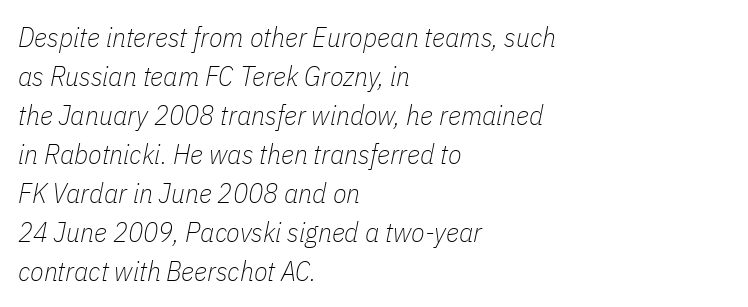
Q: Is the text bold? A: No.
Q: Is the text italic (slanted)? A: Yes, it leans right by about 11 degrees.
Q: Is the text underlined? A: No.
Q: How is the paragraph aligned? A: Left-aligned.
Q: Is the spacing between letters normal or unusually wide? A: Normal.
Q: Is the spacing between lines tight, normal or loose? A: Normal.
Q: Width (condensed, normal, or wide)? A: Condensed.
Q: Stroke contrast? A: Low.
Q: x-height? A: Medium.
Q: Monospaced? A: No.
